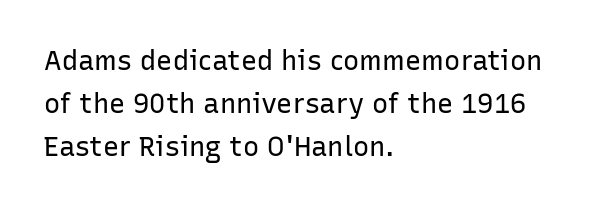
The image shows 27 px text type, upright; set left-aligned, normal line spacing (1.6x), normal letter spacing, not underlined.
